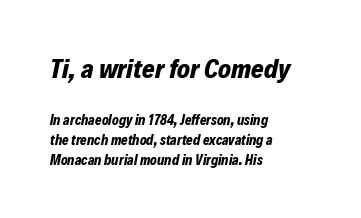
{"italic": "yes", "lean": "right", "slant_degrees": 12, "bold": "yes", "underline": "no", "align": "left", "line_spacing": "normal", "line_spacing_ratio": 1.42, "letter_spacing": "normal", "letter_spacing_em": 0.0, "larger_block": "first", "size_ratio": 1.93, "glyph_px": 27}
